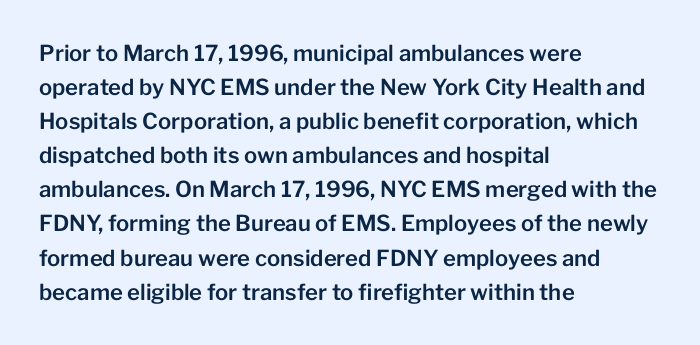
Q: Is the text italic (slanted)? A: No, it is upright.
Q: Is the text underlined? A: No.
Q: How is the paragraph aligned? A: Left-aligned.
Q: Is the spacing between letters normal or unusually wide? A: Normal.
Q: Is the spacing between lines tight, normal or loose? A: Normal.
